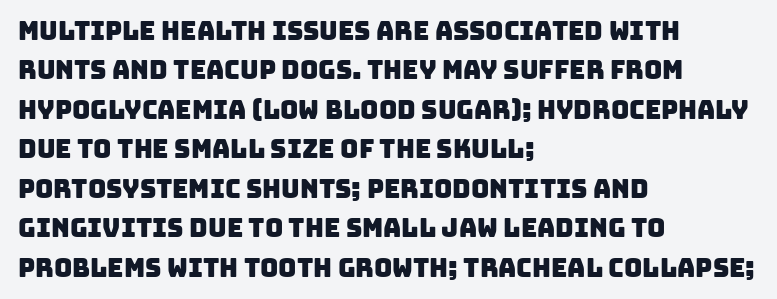
Check the space under the baseline: it is left empty. Line starts are locked; line ends wander. The lines sit at an ordinary, default distance from one another. Standard letterfit; no display-style spreading of the glyphs.
